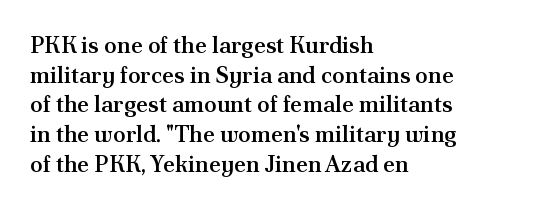
Q: Is the text bold? A: Semi-bold.
Q: Is the text italic (slanted)? A: No, it is upright.
Q: Is the text underlined? A: No.
Q: How is the paragraph aligned? A: Left-aligned.
Q: Is the spacing between letters normal or unusually wide? A: Normal.
Q: Is the spacing between lines tight, normal or loose? A: Normal.
